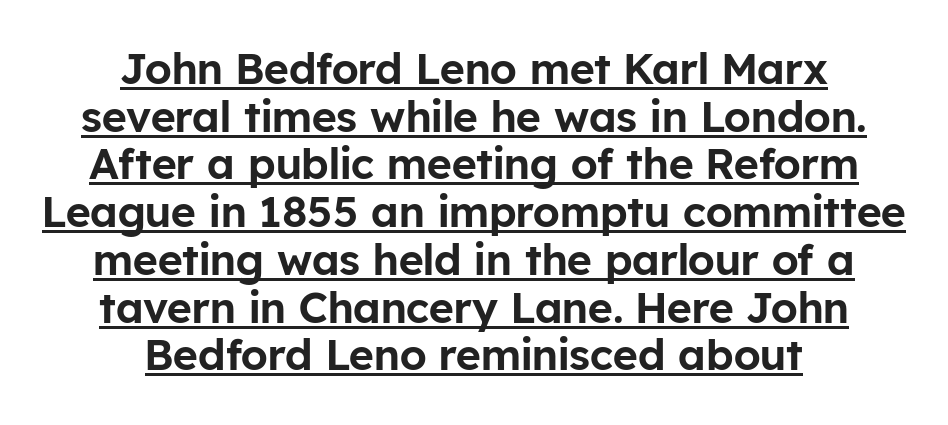
Leading is clearly below the norm, producing a dense column. These lines stack symmetrically, like a column narrowing and widening about its center. This is the regular roman posture of the typeface. Note the varied advance widths — an 'i' is clearly narrower than an 'm'.
